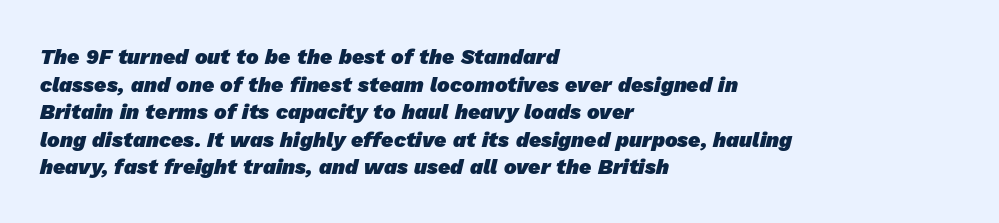
{"bold": "yes", "underline": "no", "align": "left", "line_spacing": "normal", "line_spacing_ratio": 1.31, "letter_spacing": "normal", "letter_spacing_em": 0.0, "glyph_px": 21}
